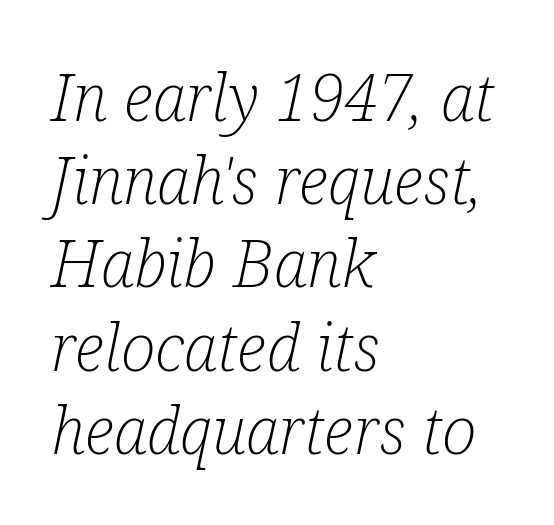
Q: Is the text bold? A: No.
Q: Is the text italic (slanted)? A: Yes, it leans right by about 12 degrees.
Q: Is the typeface a serif or a sans-serif typeface? A: Serif.
Q: Is the text underlined? A: No.
Q: How is the paragraph aligned? A: Left-aligned.
Q: Is the spacing between letters normal or unusually wide? A: Normal.
Q: Is the spacing between lines tight, normal or loose? A: Normal.
Q: Width (condensed, normal, or wide)? A: Condensed.
Q: Stroke contrast? A: Low.
Q: x-height? A: Medium.
Q: Monospaced? A: No.
